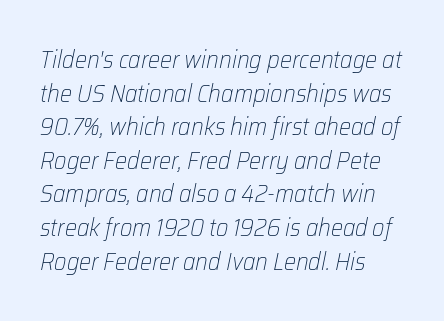
The image shows 24 px text type, italic (leaning right); set left-aligned, normal line spacing (1.4x), normal letter spacing, not underlined.
